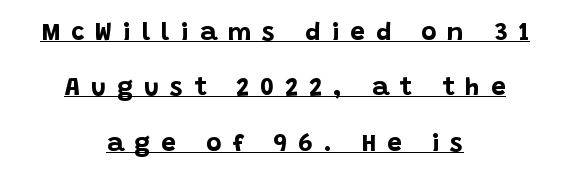
Q: Is the text bold? A: Yes.
Q: Is the text italic (slanted)? A: No, it is upright.
Q: Is the text underlined? A: Yes.
Q: How is the paragraph aligned? A: Centered.
Q: Is the spacing between letters normal or unusually wide? A: Unusually wide.
Q: Is the spacing between lines tight, normal or loose? A: Loose.
